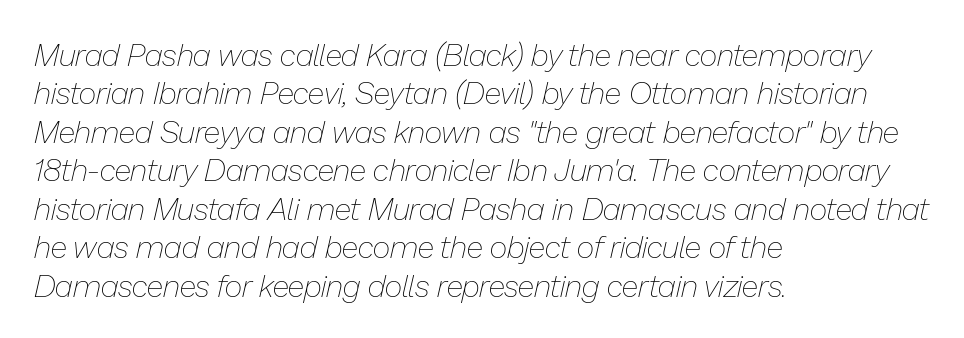
An italicized treatment has been applied to the whole sample. Note the varied advance widths — an 'i' is clearly narrower than an 'm'. Nobody drew a line under any word here. Students, note that the glyphs here touch the page at normal intervals. A light-to-regular cut is what we see here. One-word summary of the alignment: left.
